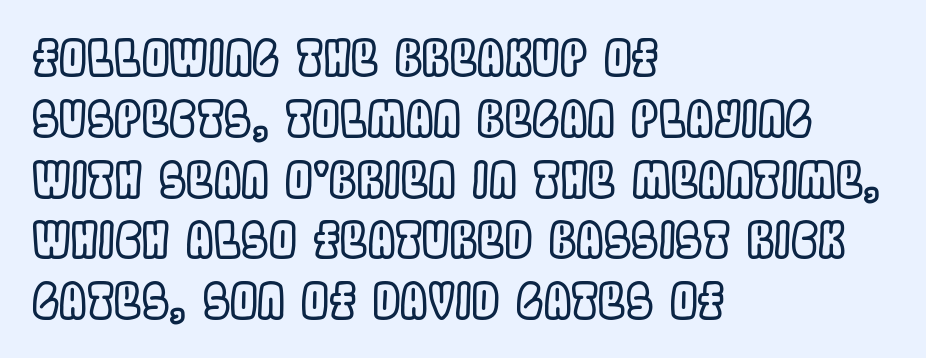
If you drew a line through each stem, it would be perfectly vertical. Does extra space separate the letters? No, they use regular spacing. The letters advance in unequal steps, a hallmark of proportional type. A bare baseline throughout the passage.
